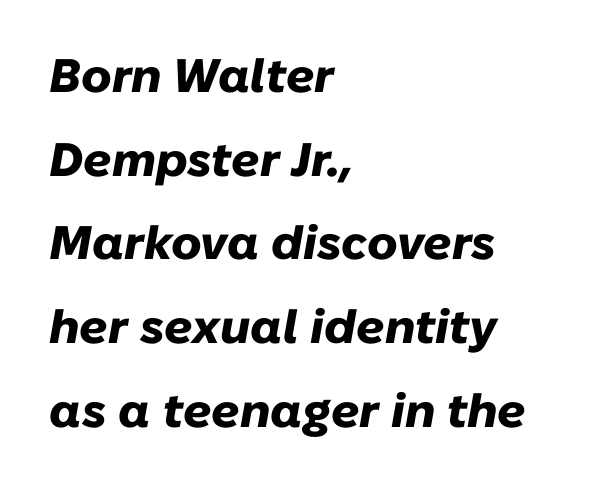
These lines are set flush left with a ragged right edge. The foot of each line stays bare and open. How are the letters spaced? Ordinarily, with no added tracking. Varying glyph widths throughout — classic text-font behaviour. In terms of posture, this sample is oblique.
